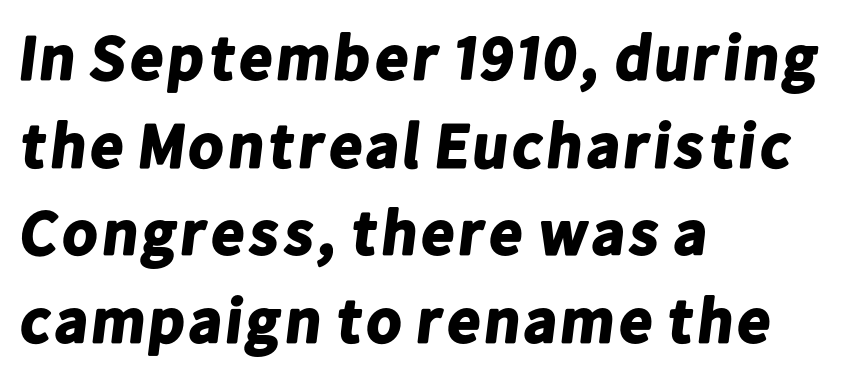
{"serif": "no", "bold": "yes", "weight": "bold", "width": "normal", "stroke_contrast": "low", "x_height": "medium", "monospaced": "no", "underline": "no", "align": "left", "line_spacing": "normal", "line_spacing_ratio": 1.37, "letter_spacing": "normal", "letter_spacing_em": 0.0, "glyph_px": 64}
